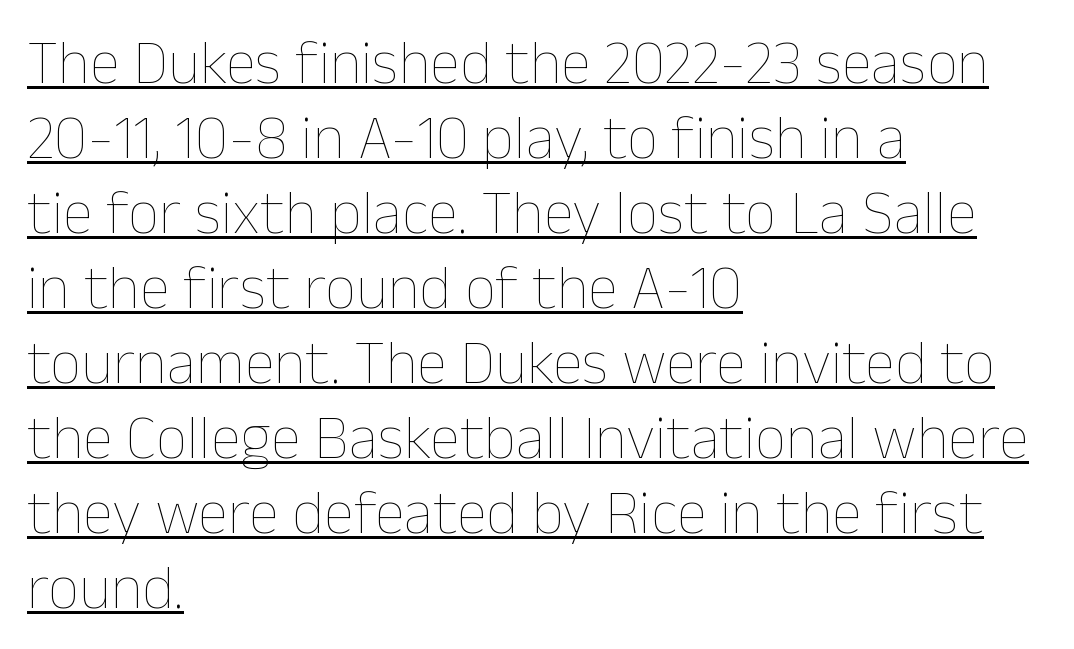
The image shows 62 px thin type, upright; set left-aligned, line spacing 1.21x, normal letter spacing, underlined; low stroke contrast and a medium x-height.
